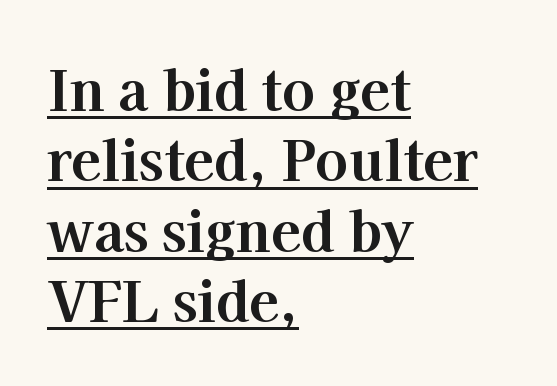
Designer's note — italics off, roman on. Every row of glyphs begins at an identical x-position on the left. Does the leading feel generous? No, just average. A typesetter would call this proportional, since set widths differ per character. This is underlined copy, the kind a proofreader might mark for attention.
